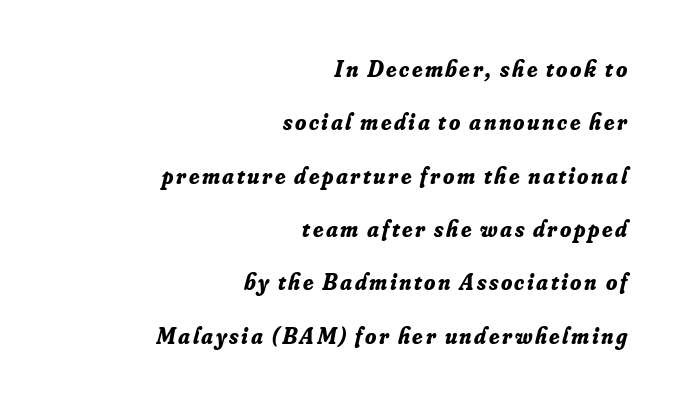
{"italic": "yes", "lean": "right", "slant_degrees": 16, "bold": "yes", "underline": "no", "align": "right", "line_spacing": "loose", "line_spacing_ratio": 2.32, "glyph_px": 23}
